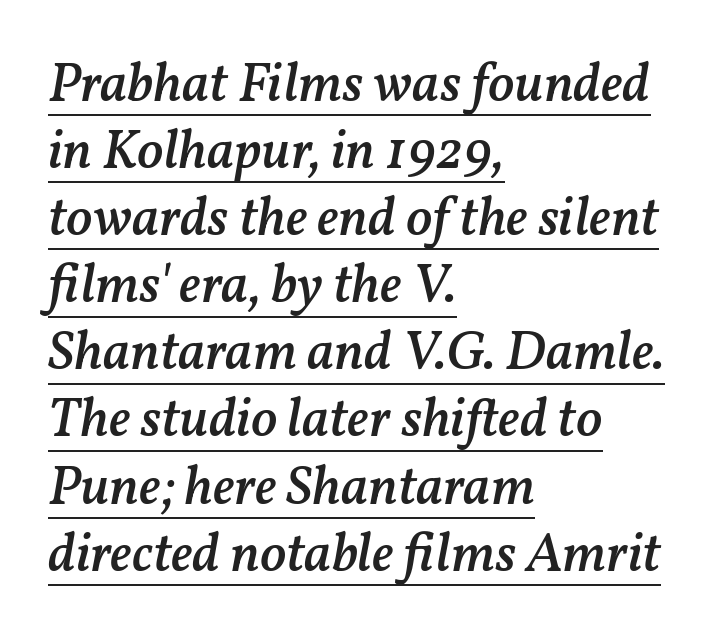
{"italic": "yes", "lean": "right", "slant_degrees": 11, "bold": "semi", "weight": "semibold", "width": "normal", "stroke_contrast": "medium", "x_height": "medium", "monospaced": "no", "underline": "yes", "align": "left", "line_spacing_ratio": 1.22, "letter_spacing": "normal", "letter_spacing_em": 0.0, "glyph_px": 55}
